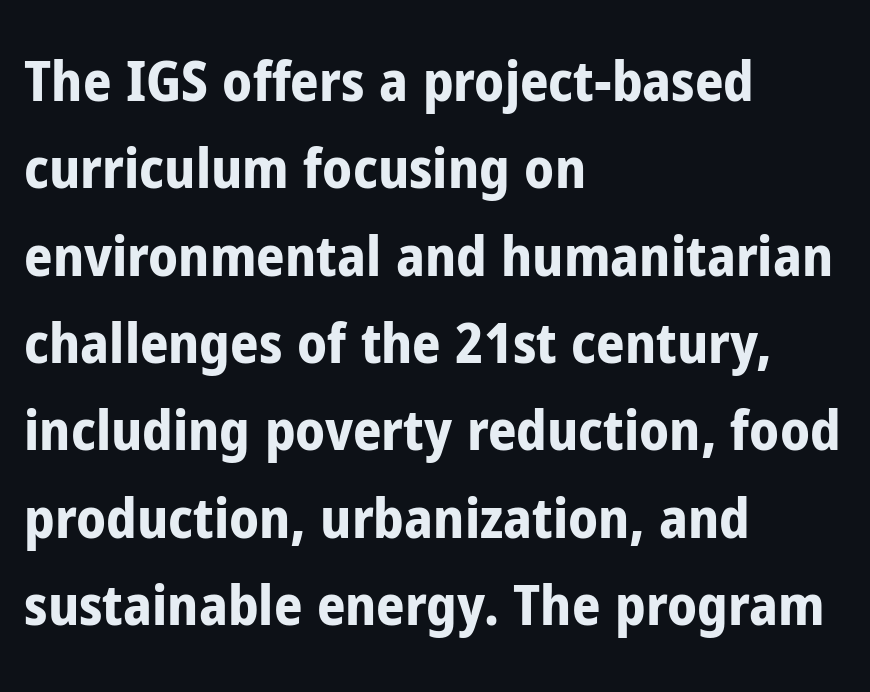
Q: Is the text bold? A: Yes.
Q: Is the text italic (slanted)? A: No, it is upright.
Q: Is the typeface a serif or a sans-serif typeface? A: Sans-serif.
Q: Is the text underlined? A: No.
Q: How is the paragraph aligned? A: Left-aligned.
Q: Is the spacing between letters normal or unusually wide? A: Normal.
Q: Is the spacing between lines tight, normal or loose? A: Normal.
Q: Width (condensed, normal, or wide)? A: Condensed.
Q: Stroke contrast? A: Low.
Q: x-height? A: Medium.
Q: Monospaced? A: No.
